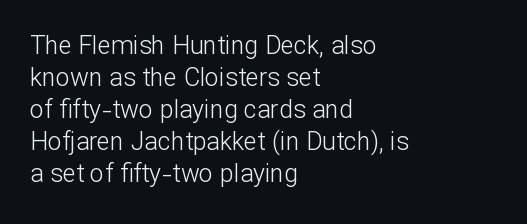
The image shows 25 px text type, upright; set left-aligned, normal line spacing (1.28x), normal letter spacing, not underlined.
